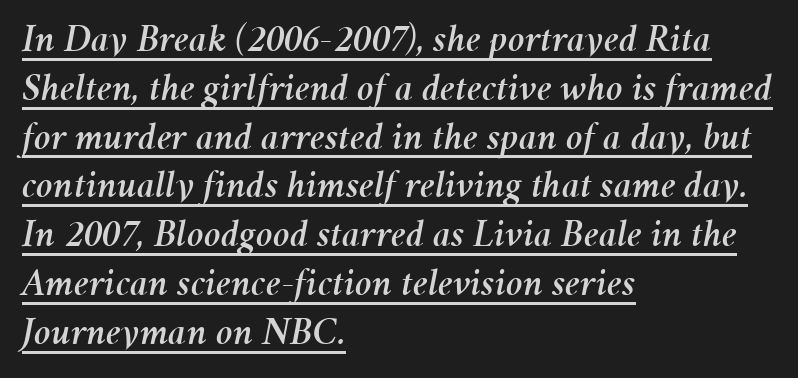
{"italic": "yes", "lean": "right", "slant_degrees": 11, "width": "normal", "stroke_contrast": "medium", "x_height": "medium", "monospaced": "no", "underline": "yes", "align": "left", "line_spacing_ratio": 1.22, "letter_spacing": "normal", "letter_spacing_em": 0.0, "glyph_px": 40}
